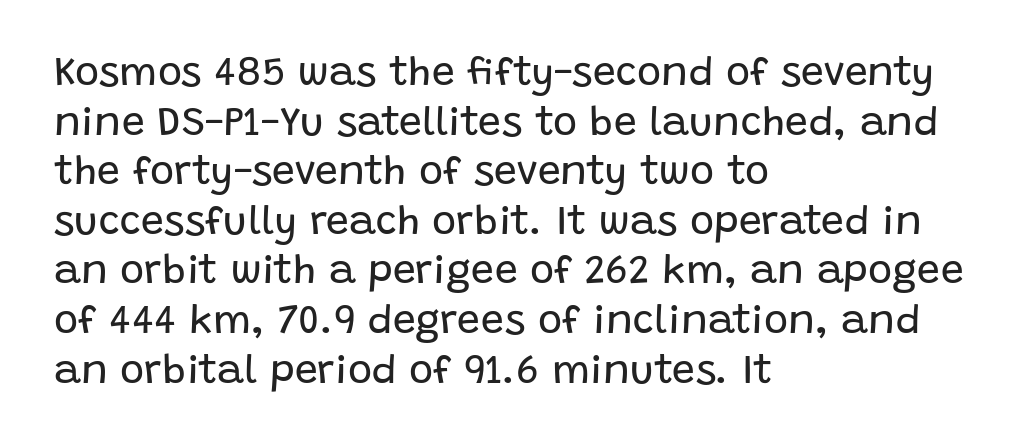
{"serif": "no", "italic": "no", "bold": "no", "weight": "regular", "width": "normal", "stroke_contrast": "low", "x_height": "large", "monospaced": "no", "underline": "no", "align": "left", "line_spacing_ratio": 1.21, "letter_spacing": "normal", "letter_spacing_em": 0.0, "glyph_px": 41}
